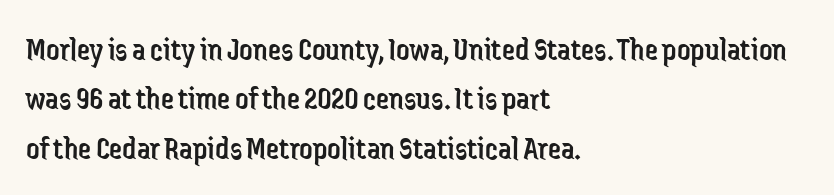
The image shows 33 px regular-weight, condensed sans-serif type, upright; set left-aligned, normal line spacing (1.5x), normal letter spacing, not underlined; low stroke contrast and a medium x-height.
